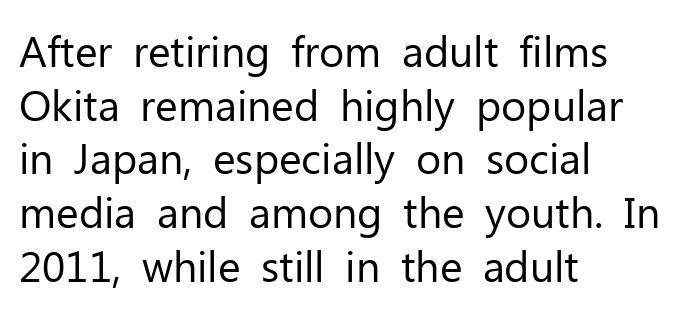
Horizontal alignment here is leftward, the default for most running prose. Looks like regular typesetting: each glyph gets only the width it needs. A sans-serif font was chosen for this passage. The typeface has the unassuming heft of standard copy or less.
